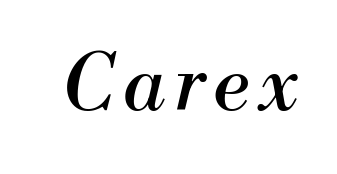
Q: Is the text bold? A: No.
Q: Is the text italic (slanted)? A: Yes, it leans right by about 13 degrees.
Q: Is the typeface a serif or a sans-serif typeface? A: Serif.
Q: Is the text underlined? A: No.
Q: Width (condensed, normal, or wide)? A: Normal.
Q: Stroke contrast? A: Medium.
Q: x-height? A: Small.
Q: Monospaced? A: No.
